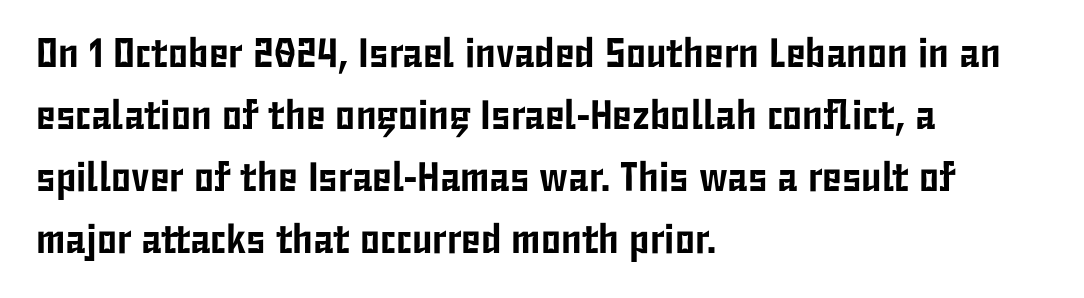
{"serif": "no", "italic": "no", "width": "condensed", "stroke_contrast": "low", "x_height": "medium", "monospaced": "no", "underline": "no", "align": "left", "line_spacing": "normal", "line_spacing_ratio": 1.51, "letter_spacing": "normal", "letter_spacing_em": 0.0, "glyph_px": 41}
